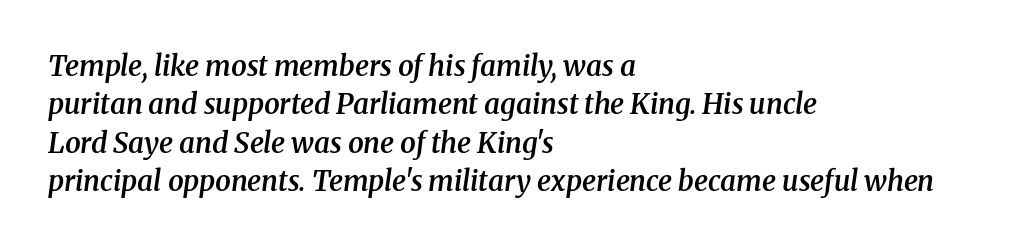
{"serif": "yes", "italic": "yes", "lean": "right", "slant_degrees": 8, "bold": "semi", "weight": "semibold", "width": "normal", "stroke_contrast": "medium", "x_height": "medium", "monospaced": "no", "underline": "no", "align": "left", "line_spacing": "normal", "line_spacing_ratio": 1.37, "letter_spacing": "normal", "letter_spacing_em": 0.0, "glyph_px": 28}
